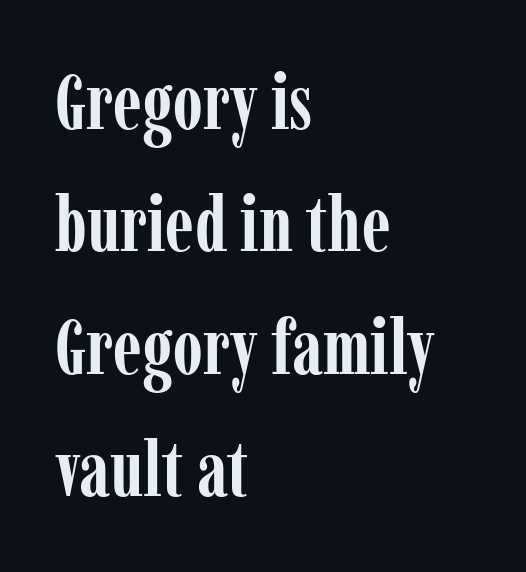
The image shows 77 px semibold, condensed serif type, upright; set left-aligned, normal line spacing (1.59x), normal letter spacing, not underlined; low stroke contrast and a medium x-height.
